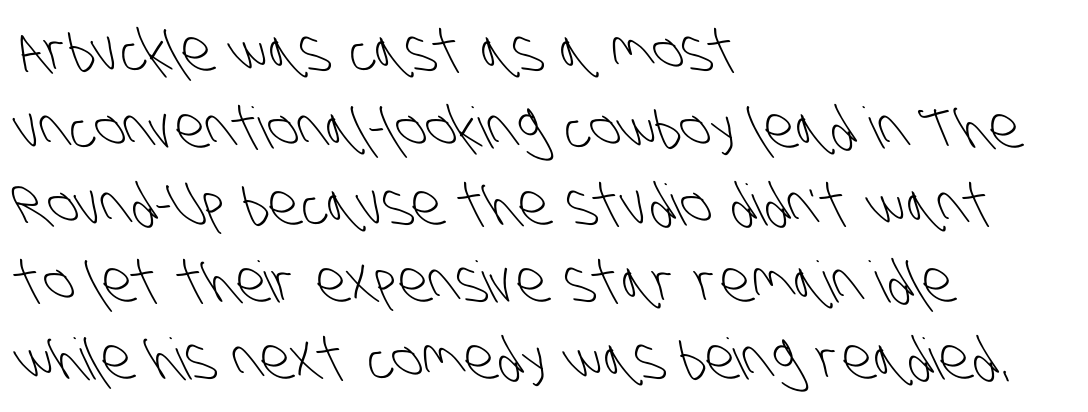
{"serif": "no", "bold": "no", "weight": "light", "width": "condensed", "stroke_contrast": "low", "x_height": "large", "monospaced": "no", "underline": "no", "align": "left", "line_spacing": "normal", "line_spacing_ratio": 1.35, "letter_spacing": "normal", "letter_spacing_em": 0.0, "glyph_px": 57}
